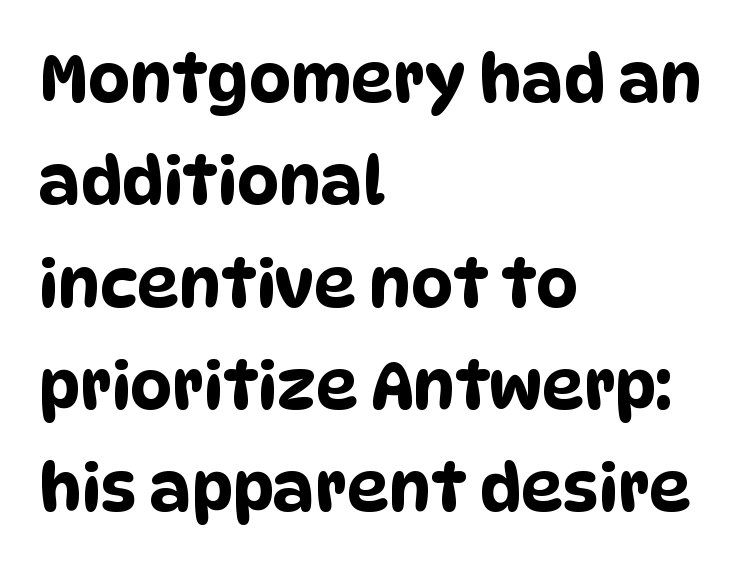
{"serif": "no", "width": "condensed", "stroke_contrast": "low", "x_height": "large", "monospaced": "no", "underline": "no", "align": "left", "line_spacing": "normal", "line_spacing_ratio": 1.55, "letter_spacing": "normal", "letter_spacing_em": 0.0, "glyph_px": 66}
